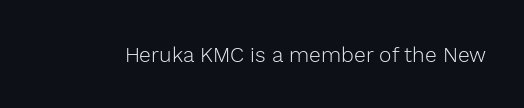
{"italic": "no", "bold": "no", "underline": "no", "letter_spacing": "normal", "letter_spacing_em": 0.0, "glyph_px": 21}
